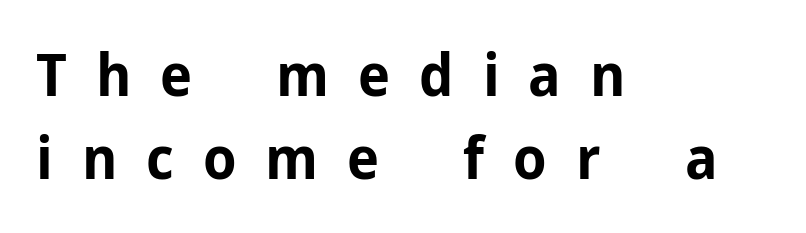
{"serif": "no", "italic": "no", "bold": "yes", "weight": "bold", "width": "normal", "stroke_contrast": "low", "x_height": "medium", "monospaced": "no", "underline": "no", "align": "left", "line_spacing": "normal", "line_spacing_ratio": 1.4, "letter_spacing": "wide", "letter_spacing_em": 0.49, "glyph_px": 59}
